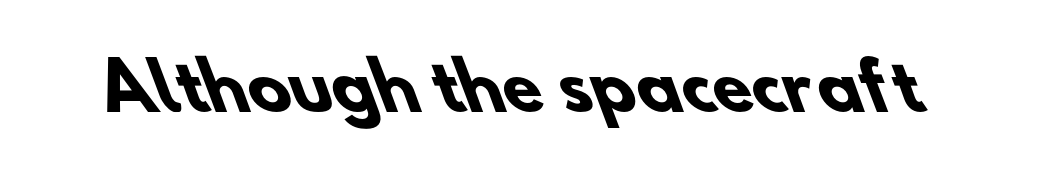
Q: Is the text bold? A: Yes.
Q: Is the typeface a serif or a sans-serif typeface? A: Sans-serif.
Q: Is the text underlined? A: No.
Q: Is the spacing between letters normal or unusually wide? A: Normal.
Q: Width (condensed, normal, or wide)? A: Normal.
Q: Stroke contrast? A: Low.
Q: x-height? A: Small.
Q: Monospaced? A: No.
